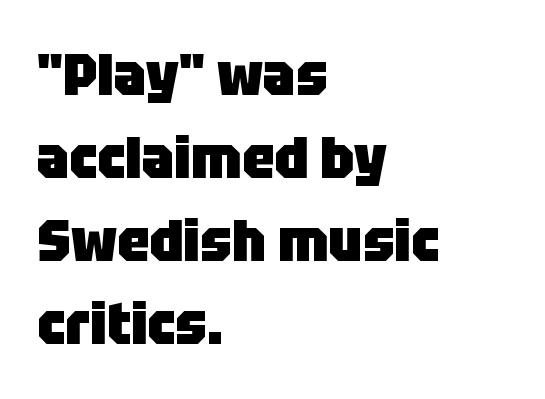
Q: Is the text bold? A: Yes.
Q: Is the text italic (slanted)? A: No, it is upright.
Q: Is the typeface a serif or a sans-serif typeface? A: Sans-serif.
Q: Is the text underlined? A: No.
Q: How is the paragraph aligned? A: Left-aligned.
Q: Is the spacing between letters normal or unusually wide? A: Normal.
Q: Is the spacing between lines tight, normal or loose? A: Normal.
Q: Width (condensed, normal, or wide)? A: Normal.
Q: Stroke contrast? A: Low.
Q: x-height? A: Large.
Q: Monospaced? A: No.
